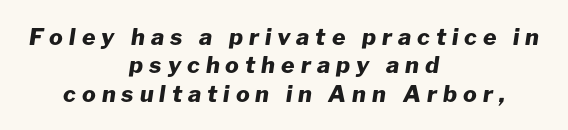
Q: Is the text bold? A: Yes.
Q: Is the text italic (slanted)? A: Yes, it leans right by about 8 degrees.
Q: Is the text underlined? A: No.
Q: How is the paragraph aligned? A: Centered.
Q: Is the spacing between letters normal or unusually wide? A: Unusually wide.
